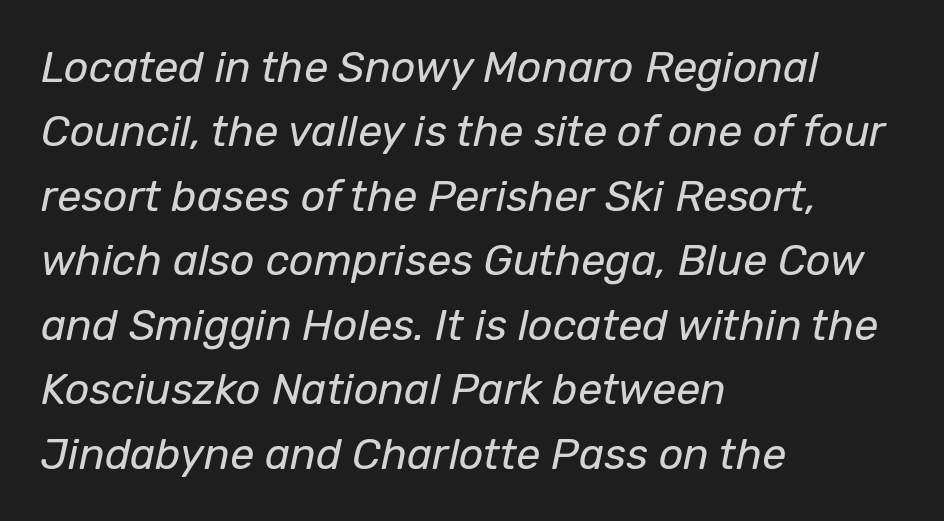
Stems here are at most as thick as an everyday book face. This sample is left-justified, so line endings fall wherever the words run out. This rendering leaves character spacing at its baseline value. The area under the type is left untouched.
